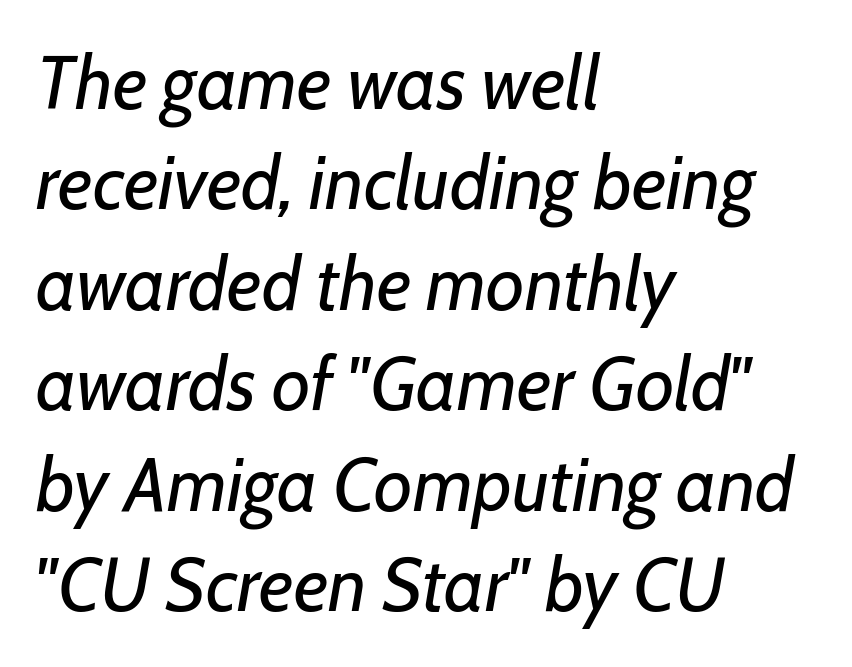
{"italic": "yes", "lean": "right", "slant_degrees": 7, "bold": "no", "weight": "regular", "width": "normal", "stroke_contrast": "low", "x_height": "medium", "monospaced": "no", "underline": "no", "align": "left", "line_spacing": "normal", "line_spacing_ratio": 1.34, "letter_spacing": "normal", "letter_spacing_em": 0.0, "glyph_px": 75}
